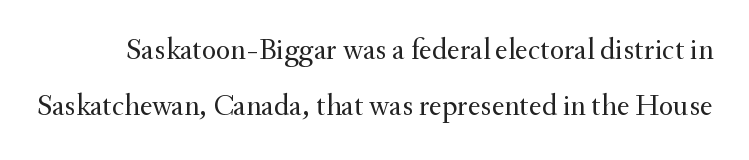
The image shows 30 px regular-weight serif type, upright; set line spacing 1.88x, normal letter spacing, not underlined; medium stroke contrast and a small x-height.
